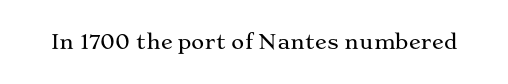
Q: Is the text italic (slanted)? A: No, it is upright.
Q: Is the text underlined? A: No.
Q: Is the spacing between letters normal or unusually wide? A: Normal.
